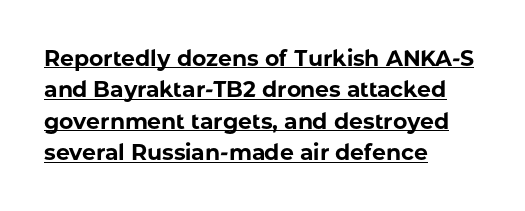
Q: Is the text bold? A: Yes.
Q: Is the text italic (slanted)? A: No, it is upright.
Q: Is the text underlined? A: Yes.
Q: How is the paragraph aligned? A: Left-aligned.
Q: Is the spacing between letters normal or unusually wide? A: Normal.
Q: Is the spacing between lines tight, normal or loose? A: Normal.
